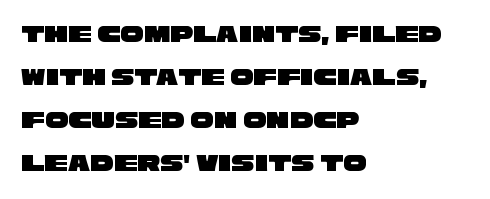
The rendering anchors every line to the left-hand side. Words float on clear page, feet unadorned. Tracking value appears to be zero — textbook default spacing. Compared with typical paragraphs, the rows here are spaced about the same.
